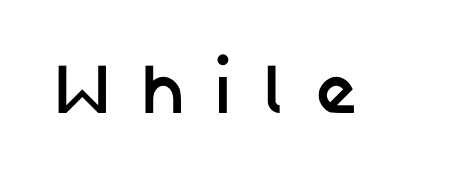
The image shows 71 px semibold sans-serif type, upright; set unusually wide letter spacing (+0.41 em), not underlined; low stroke contrast and a medium x-height.
